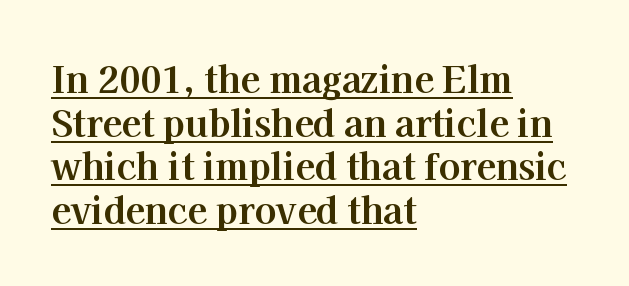
The image shows 36 px bold serif type, upright; set left-aligned, line spacing 1.21x, normal letter spacing, underlined; high stroke contrast and a medium x-height.
